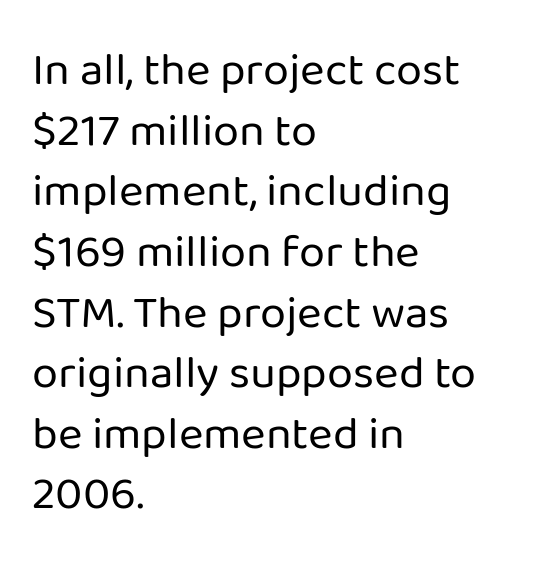
Q: Is the text bold? A: No.
Q: Is the text italic (slanted)? A: No, it is upright.
Q: Is the typeface a serif or a sans-serif typeface? A: Sans-serif.
Q: Is the text underlined? A: No.
Q: How is the paragraph aligned? A: Left-aligned.
Q: Is the spacing between letters normal or unusually wide? A: Normal.
Q: Is the spacing between lines tight, normal or loose? A: Normal.
Q: Width (condensed, normal, or wide)? A: Normal.
Q: Stroke contrast? A: Low.
Q: x-height? A: Medium.
Q: Monospaced? A: No.
